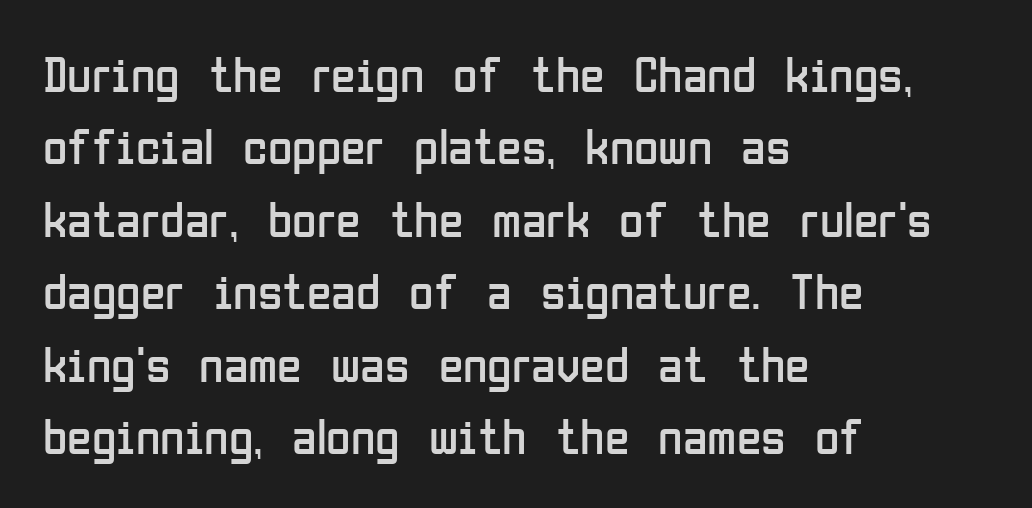
The image shows 50 px regular-weight, condensed sans-serif type, upright; set left-aligned, normal line spacing (1.45x), normal letter spacing, not underlined; low stroke contrast and a medium x-height.
